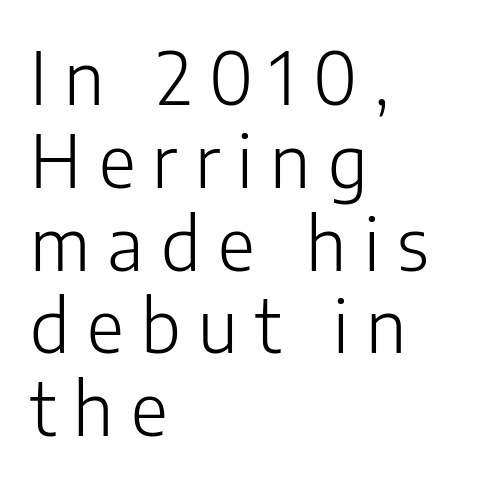
No letter is thick-stroked: the sample isn't bold. The compositor pushed each line to the left boundary. Classification — sans serif. Very little white space separates one row of letters from the next. You can tell it's not italic because the verticals are truly vertical.
